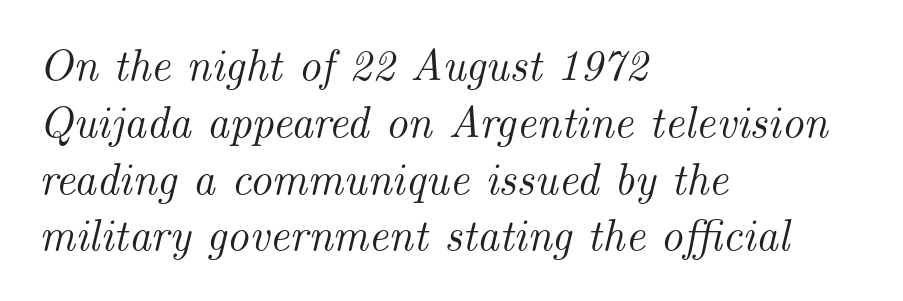
{"serif": "yes", "italic": "yes", "lean": "right", "slant_degrees": 14, "width": "normal", "stroke_contrast": "medium", "x_height": "small", "monospaced": "no", "underline": "no", "align": "left", "line_spacing": "normal", "line_spacing_ratio": 1.29, "letter_spacing": "normal", "letter_spacing_em": 0.0, "glyph_px": 44}
